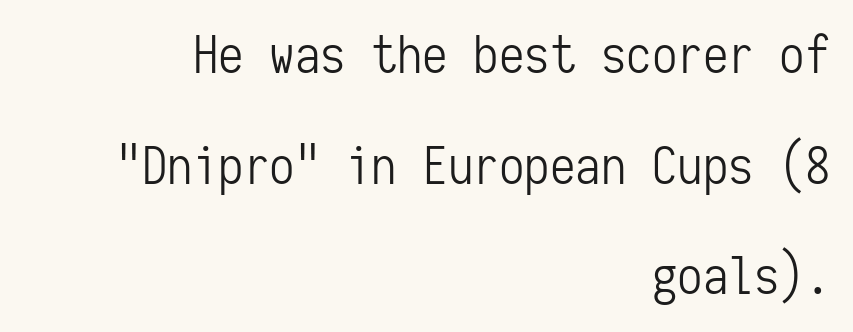
Q: Is the text bold? A: No.
Q: Is the text italic (slanted)? A: No, it is upright.
Q: Is the typeface a serif or a sans-serif typeface? A: Sans-serif.
Q: Is the text underlined? A: No.
Q: How is the paragraph aligned? A: Right-aligned.
Q: Is the spacing between letters normal or unusually wide? A: Normal.
Q: Is the spacing between lines tight, normal or loose? A: Loose.
Q: Width (condensed, normal, or wide)? A: Condensed.
Q: Stroke contrast? A: Low.
Q: x-height? A: Medium.
Q: Monospaced? A: Yes.
